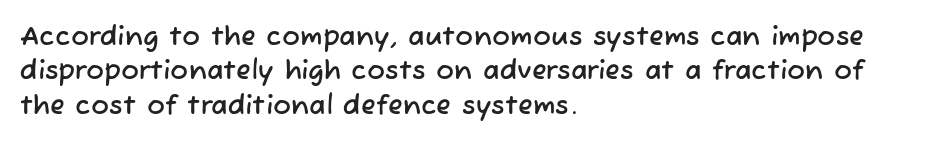
The image shows 27 px text type; set left-aligned, normal line spacing (1.27x), normal letter spacing, not underlined.
